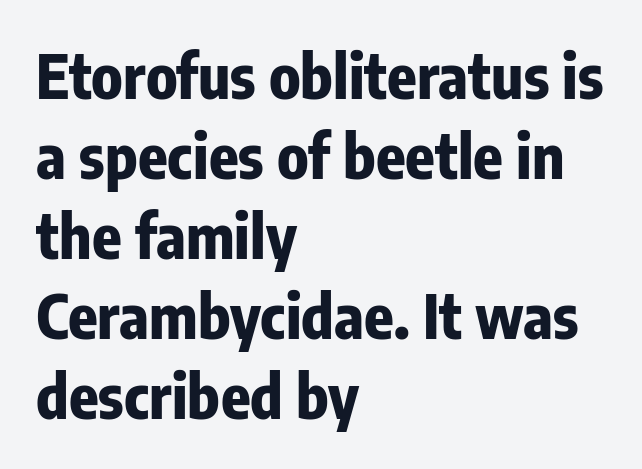
Q: Is the text bold? A: Yes.
Q: Is the text italic (slanted)? A: No, it is upright.
Q: Is the typeface a serif or a sans-serif typeface? A: Sans-serif.
Q: Is the text underlined? A: No.
Q: How is the paragraph aligned? A: Left-aligned.
Q: Is the spacing between letters normal or unusually wide? A: Normal.
Q: Is the spacing between lines tight, normal or loose? A: Normal.
Q: Width (condensed, normal, or wide)? A: Condensed.
Q: Stroke contrast? A: Low.
Q: x-height? A: Medium.
Q: Monospaced? A: No.
